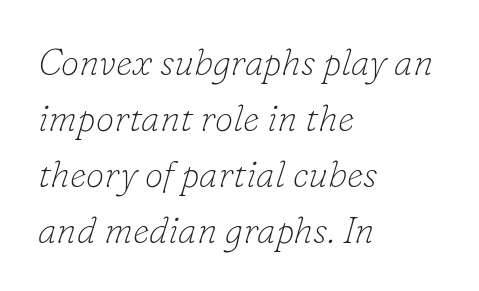
The image shows 37 px thin serif type, italic (leaning right); set left-aligned, normal line spacing (1.51x), normal letter spacing, not underlined; low stroke contrast and a small x-height.
